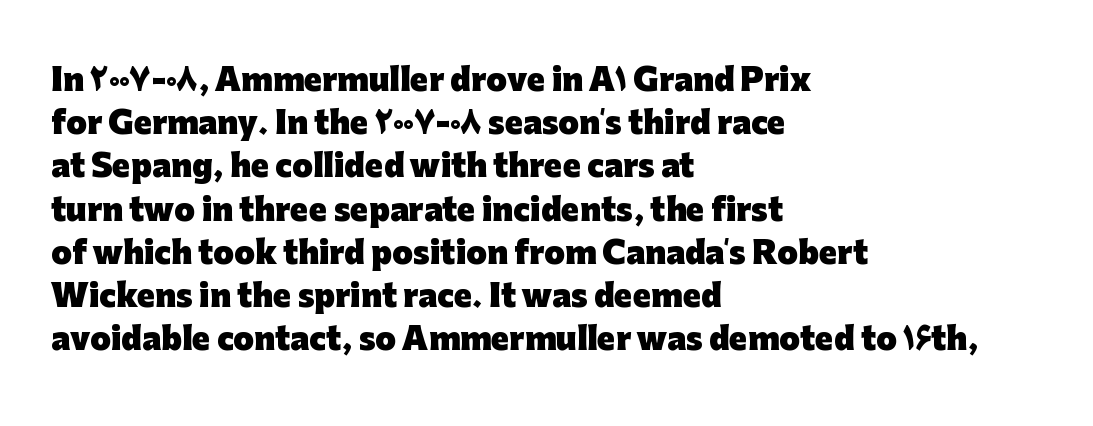
Q: Is the text bold? A: Yes.
Q: Is the text italic (slanted)? A: No, it is upright.
Q: Is the typeface a serif or a sans-serif typeface? A: Sans-serif.
Q: Is the text underlined? A: No.
Q: How is the paragraph aligned? A: Left-aligned.
Q: Is the spacing between letters normal or unusually wide? A: Normal.
Q: Is the spacing between lines tight, normal or loose? A: Normal.
Q: Width (condensed, normal, or wide)? A: Normal.
Q: Stroke contrast? A: Low.
Q: x-height? A: Medium.
Q: Monospaced? A: No.
